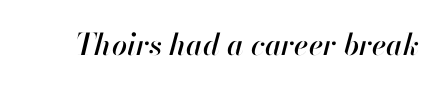
The typography opts for an oblique posture over an upright one. Each letter keeps its own natural width here, so spacing adapts to shape. Nobody drew a line under any word here. Letter spacing: default.
